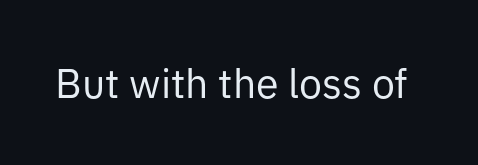
The strip under each line holds only bare page. Summary of weight: not heavy and not bold. Do the letters lean? They stand straight. A typesetter would call this zero additional tracking. Note: no serifs on the glyphs.
